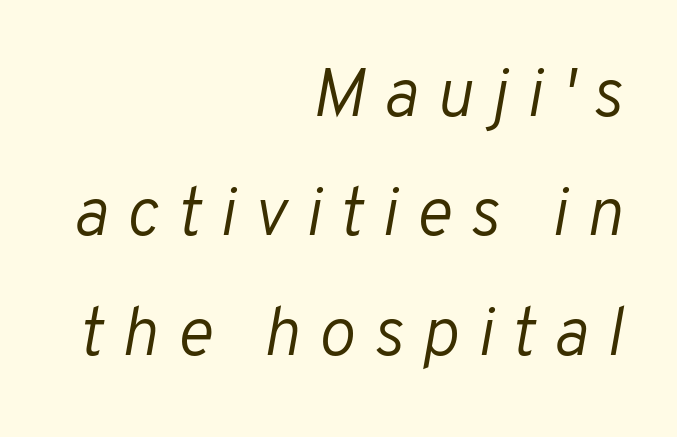
{"italic": "yes", "lean": "right", "slant_degrees": 10, "bold": "no", "weight": "light", "width": "normal", "stroke_contrast": "low", "x_height": "medium", "monospaced": "no", "underline": "no", "align": "right", "line_spacing_ratio": 1.73, "letter_spacing": "wide", "letter_spacing_em": 0.26, "glyph_px": 69}
